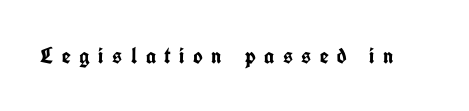
Tracking value appears strongly positive — letters spread wide. The type sits square on the baseline with zero lean. The baseline area is clear. Pretty heavy lettering here — definitely bold.
